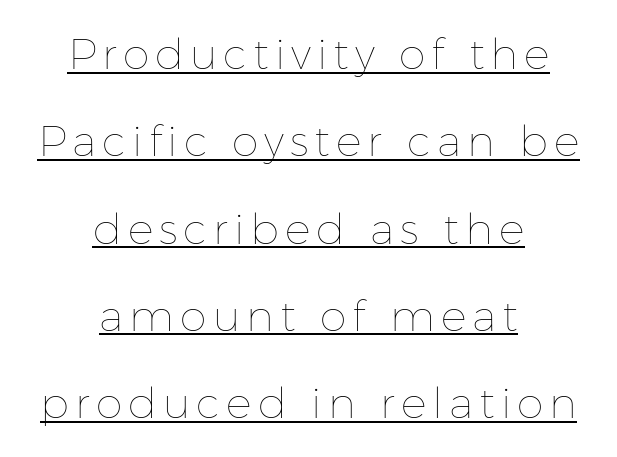
{"italic": "no", "bold": "no", "weight": "thin", "width": "normal", "stroke_contrast": "low", "x_height": "medium", "monospaced": "no", "underline": "yes", "align": "center", "line_spacing": "loose", "line_spacing_ratio": 2.03, "glyph_px": 43}
